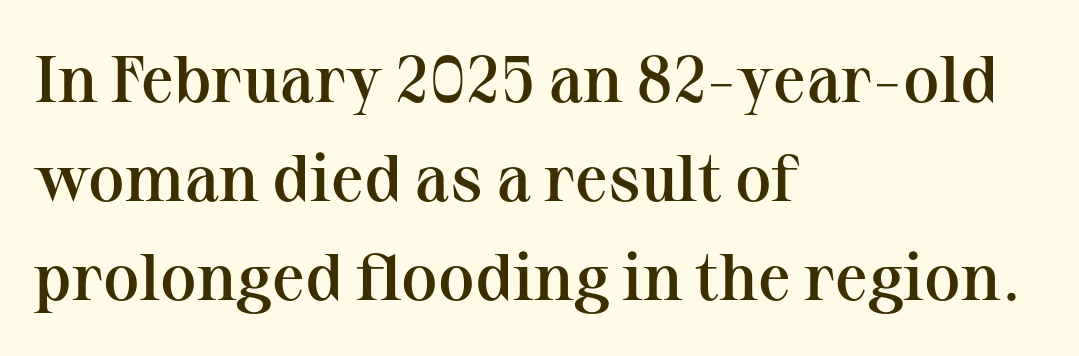
{"serif": "yes", "italic": "no", "bold": "semi", "weight": "semibold", "width": "normal", "stroke_contrast": "medium", "x_height": "medium", "monospaced": "no", "underline": "no", "align": "left", "line_spacing": "normal", "line_spacing_ratio": 1.5, "letter_spacing": "normal", "letter_spacing_em": 0.0, "glyph_px": 66}
